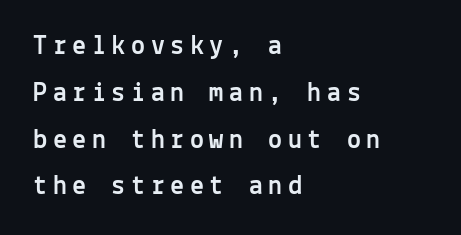
The image shows 28 px sans-serif type, upright, monospaced; set left-aligned, normal line spacing (1.67x), unusually wide letter spacing (+0.2 em), not underlined; a medium x-height.
